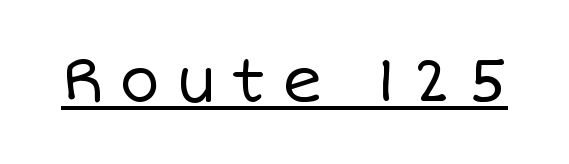
{"italic": "no", "bold": "no", "weight": "regular", "width": "normal", "stroke_contrast": "low", "x_height": "large", "monospaced": "no", "underline": "yes", "letter_spacing": "wide", "letter_spacing_em": 0.26, "glyph_px": 61}
